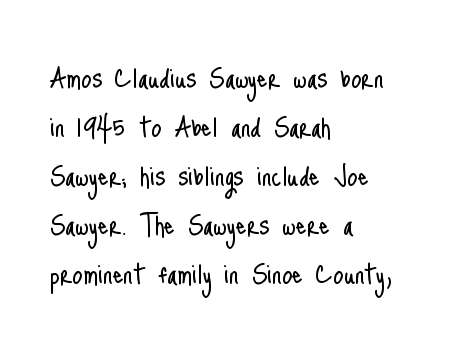
The image shows 34 px light, condensed sans-serif type, upright; set left-aligned, normal line spacing (1.44x), normal letter spacing, not underlined; low stroke contrast and a small x-height.
